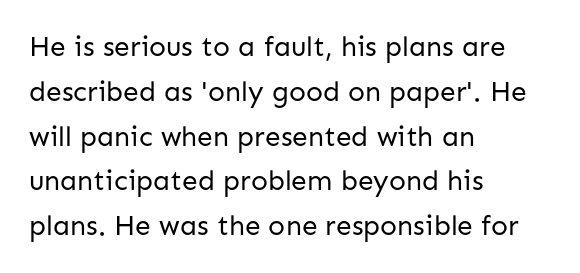
No letter is thick-stroked: the sample isn't bold. The lettering holds an erect, upright posture throughout. The glyphs are unaccompanied by any horizontal stroke below them. Spacing between characters is what you'd get straight out of the box. These lines are rendered in a variable-pitch font. The leading is moderate, giving the passage an even texture.
